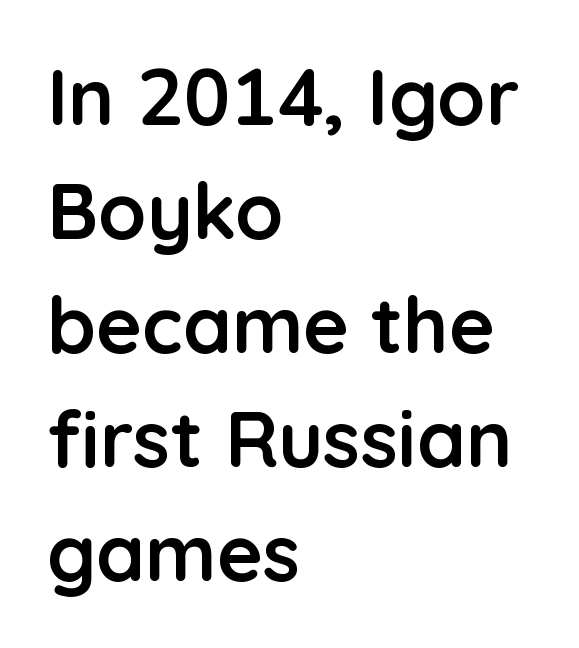
The image shows 78 px semibold sans-serif type, upright; set left-aligned, normal line spacing (1.46x), normal letter spacing, not underlined; low stroke contrast and a medium x-height.
